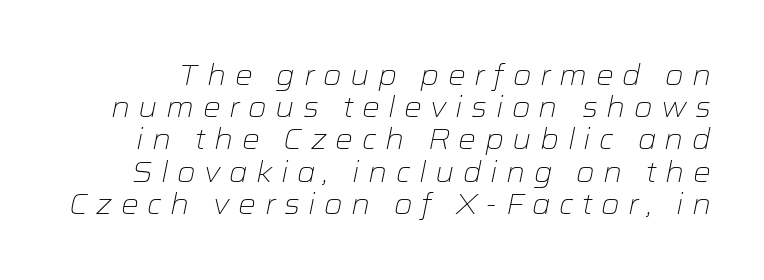
{"italic": "yes", "lean": "right", "slant_degrees": 12, "bold": "no", "weight": "light", "width": "wide", "stroke_contrast": "low", "x_height": "medium", "monospaced": "no", "underline": "no", "line_spacing": "tight", "line_spacing_ratio": 1.15, "letter_spacing": "wide", "letter_spacing_em": 0.3, "glyph_px": 28}
